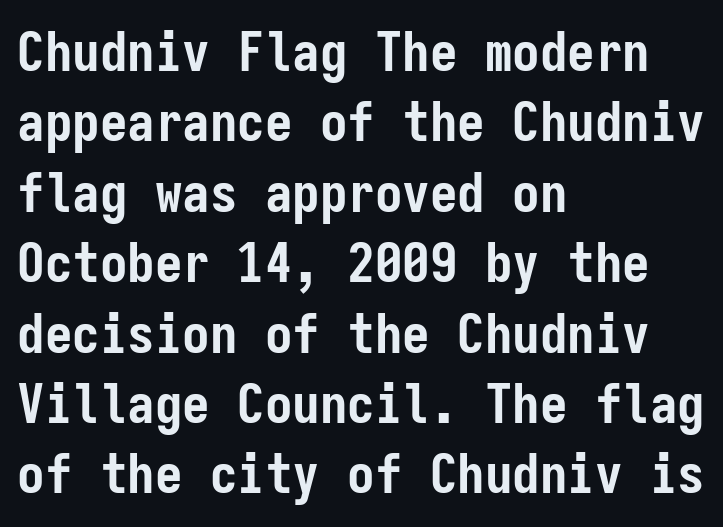
The compositor pushed each line to the left boundary. A typesetter would call this monospace, since all characters share one set width. Just letters on the line, the space beneath them empty. Chunky letters — that's bold for sure. The lettering stays uniformly vertical, giving the passage a roman look.
